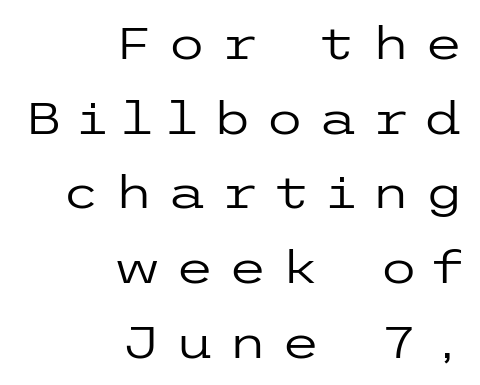
Q: Is the text bold? A: No.
Q: Is the text italic (slanted)? A: No, it is upright.
Q: Is the typeface a serif or a sans-serif typeface? A: Sans-serif.
Q: Is the text underlined? A: No.
Q: How is the paragraph aligned? A: Right-aligned.
Q: Is the spacing between letters normal or unusually wide? A: Unusually wide.
Q: Is the spacing between lines tight, normal or loose? A: Normal.
Q: Width (condensed, normal, or wide)? A: Wide.
Q: Stroke contrast? A: Low.
Q: x-height? A: Medium.
